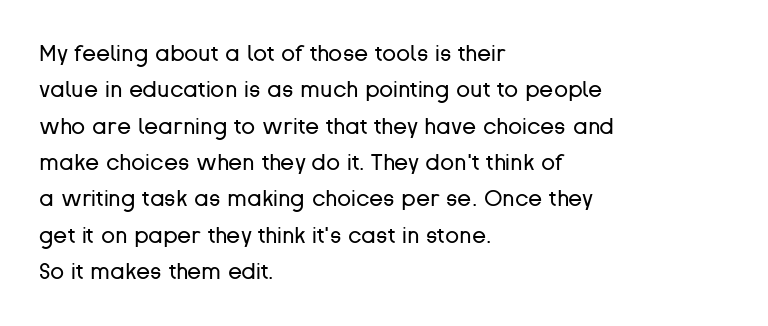
{"italic": "no", "bold": "no", "underline": "no", "align": "left", "line_spacing": "normal", "line_spacing_ratio": 1.58, "letter_spacing": "normal", "letter_spacing_em": 0.0, "glyph_px": 23}
